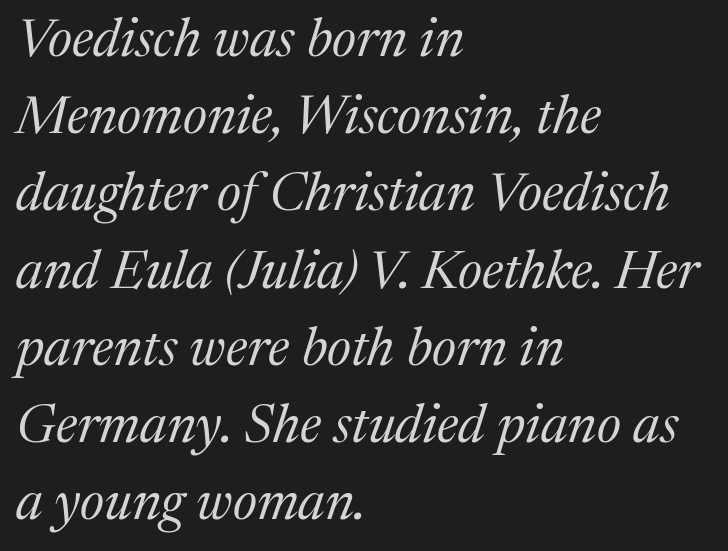
{"serif": "yes", "italic": "yes", "lean": "right", "slant_degrees": 17, "bold": "no", "weight": "regular", "width": "normal", "stroke_contrast": "medium", "x_height": "medium", "monospaced": "no", "underline": "no", "align": "left", "line_spacing": "normal", "line_spacing_ratio": 1.43, "letter_spacing": "normal", "letter_spacing_em": 0.0, "glyph_px": 54}
